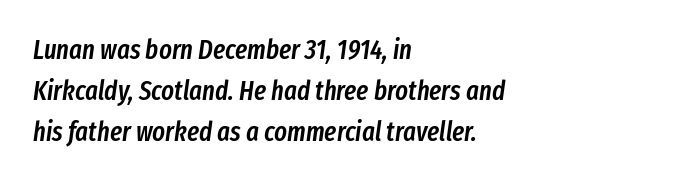
{"italic": "yes", "lean": "right", "slant_degrees": 8, "bold": "semi", "underline": "no", "align": "left", "line_spacing": "normal", "line_spacing_ratio": 1.52, "letter_spacing": "normal", "letter_spacing_em": 0.0, "glyph_px": 27}
